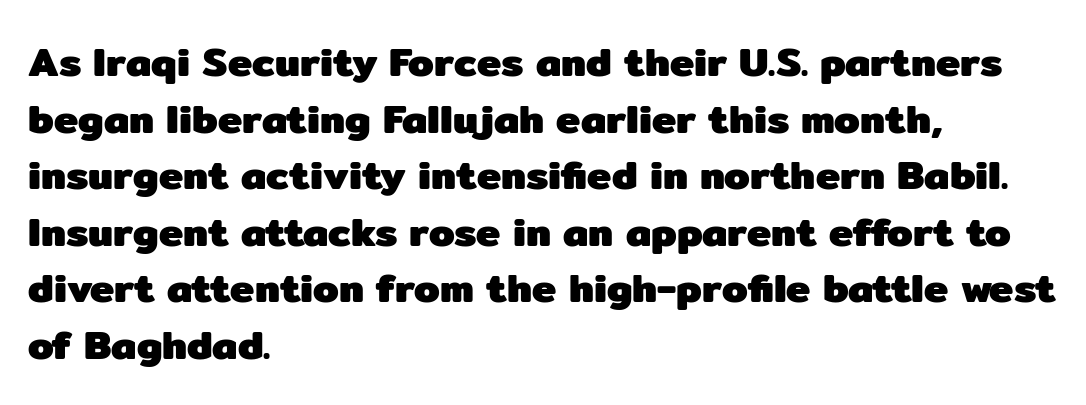
{"serif": "no", "italic": "no", "bold": "yes", "weight": "heavy", "width": "normal", "stroke_contrast": "low", "x_height": "medium", "monospaced": "no", "underline": "no", "align": "left", "line_spacing": "normal", "line_spacing_ratio": 1.38, "letter_spacing": "normal", "letter_spacing_em": 0.0, "glyph_px": 41}
